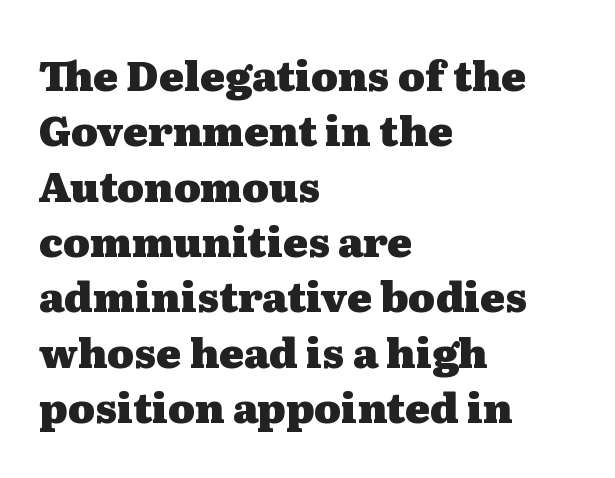
{"serif": "yes", "italic": "no", "bold": "yes", "weight": "heavy", "width": "wide", "stroke_contrast": "medium", "x_height": "medium", "monospaced": "no", "underline": "no", "align": "left", "line_spacing": "normal", "line_spacing_ratio": 1.35, "letter_spacing": "normal", "letter_spacing_em": 0.0, "glyph_px": 41}
